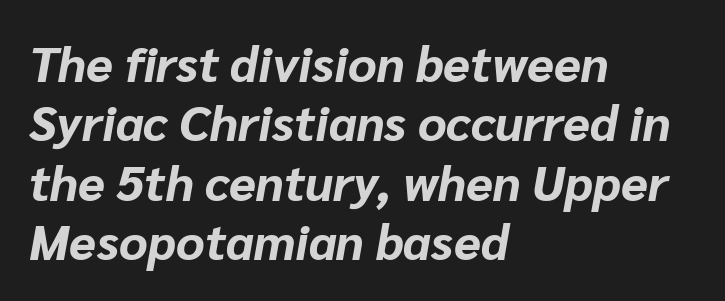
{"italic": "yes", "lean": "right", "slant_degrees": 10, "bold": "yes", "weight": "bold", "width": "normal", "stroke_contrast": "low", "x_height": "medium", "monospaced": "no", "underline": "no", "align": "left", "line_spacing_ratio": 1.21, "letter_spacing": "normal", "letter_spacing_em": 0.0, "glyph_px": 49}
